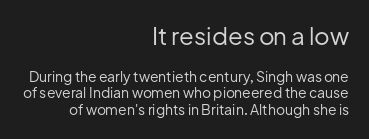
The letters sit at their default tracking, neither squeezed nor spread. You can tell it's not italic because the verticals are truly vertical. Teacher's note: observe the even right margin — that is flush-right alignment. The letterforms sit at book weight or below. Scale decreases going downward across the two blocks.
